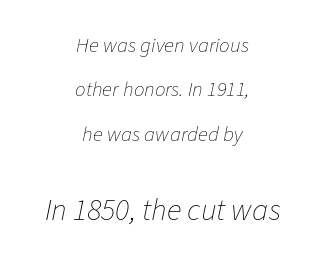
The lines are quadded center. Stems here are at most as thick as an everyday book face. Honestly, there is no underline to notice here at all. This sample trades compactness for vertical openness between lines.
